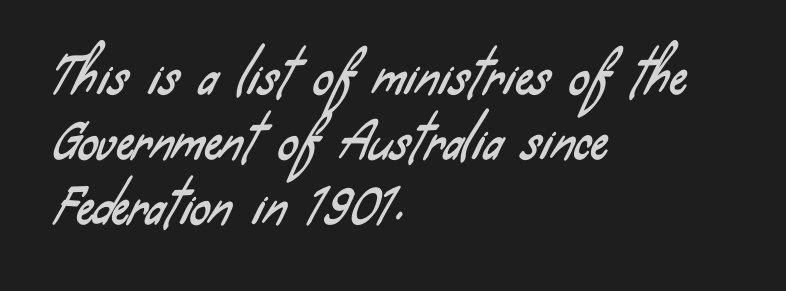
The image shows 49 px condensed sans-serif type; set left-aligned, normal line spacing (1.33x), normal letter spacing, not underlined; low stroke contrast and a small x-height.
